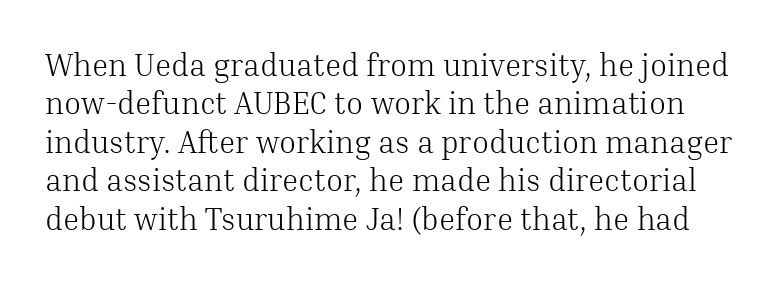
{"serif": "yes", "italic": "no", "bold": "no", "weight": "light", "width": "normal", "stroke_contrast": "medium", "x_height": "medium", "monospaced": "no", "underline": "no", "line_spacing_ratio": 1.24, "letter_spacing": "normal", "letter_spacing_em": 0.0, "glyph_px": 31}
